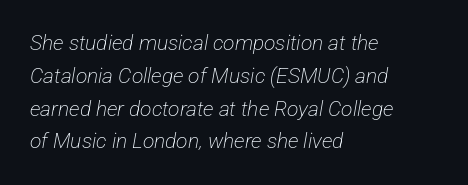
Q: Is the text bold? A: No.
Q: Is the text underlined? A: No.
Q: How is the paragraph aligned? A: Left-aligned.
Q: Is the spacing between letters normal or unusually wide? A: Normal.
Q: Is the spacing between lines tight, normal or loose? A: Normal.
